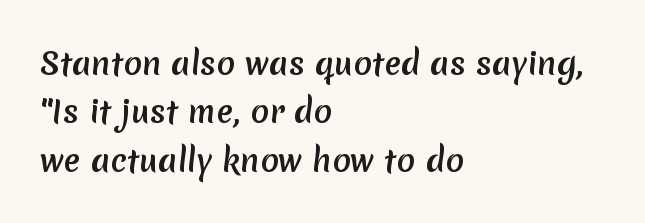
The image shows 31 px semibold sans-serif type; set left-aligned, normal line spacing (1.56x), normal letter spacing, not underlined; low stroke contrast and a medium x-height.
